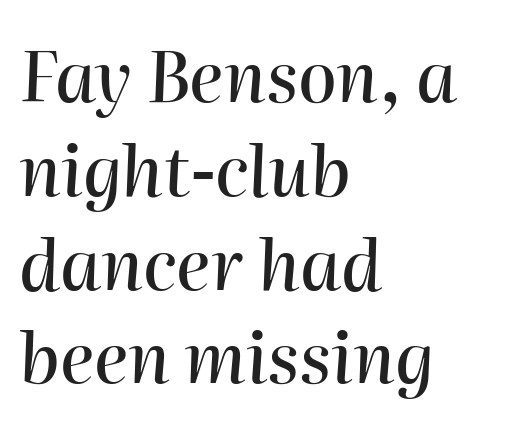
{"italic": "yes", "lean": "right", "slant_degrees": 2, "width": "normal", "stroke_contrast": "high", "x_height": "medium", "monospaced": "no", "underline": "no", "align": "left", "line_spacing": "normal", "line_spacing_ratio": 1.34, "letter_spacing": "normal", "letter_spacing_em": 0.0, "glyph_px": 70}
